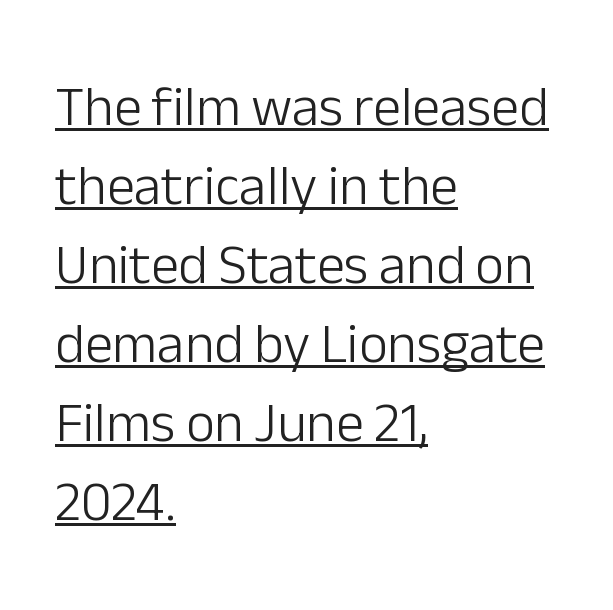
The letters advance in unequal steps, a hallmark of proportional type. One-word summary of the alignment: left. Stems and bowls with no extra thickness — not bold. Observe the absence of serifs on each vertical stroke in this sample.
